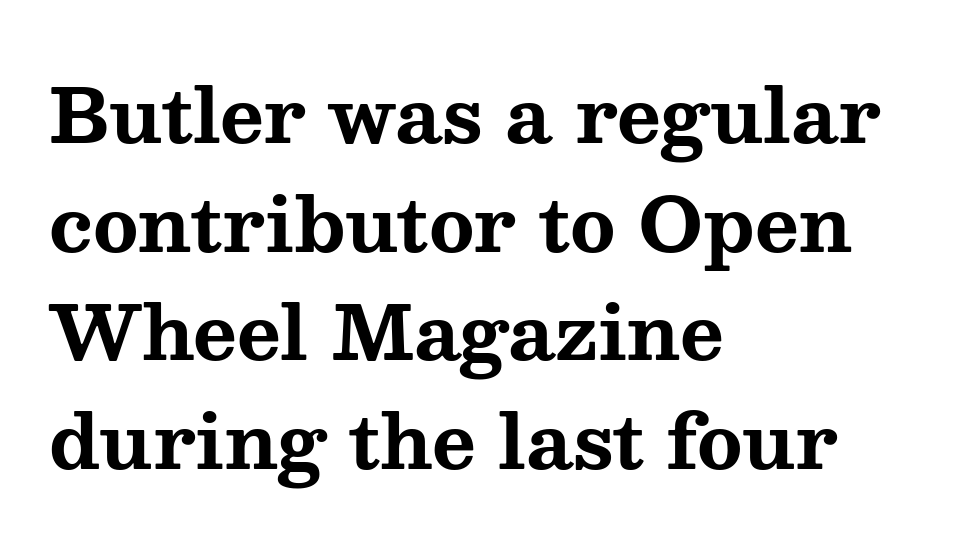
{"serif": "yes", "italic": "no", "bold": "yes", "weight": "bold", "width": "wide", "stroke_contrast": "medium", "x_height": "medium", "monospaced": "no", "underline": "no", "align": "left", "line_spacing": "normal", "line_spacing_ratio": 1.45, "letter_spacing": "normal", "letter_spacing_em": 0.0, "glyph_px": 75}
